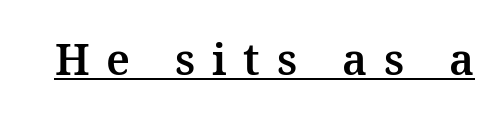
Glyph-to-glyph distance is far greater than everyday printed text. Vertical strokes here are truly vertical. Has an underline been added? It has. This sample has the flowing, uneven cadence of proportional lettering. Regarding serifs, this sample has them.
